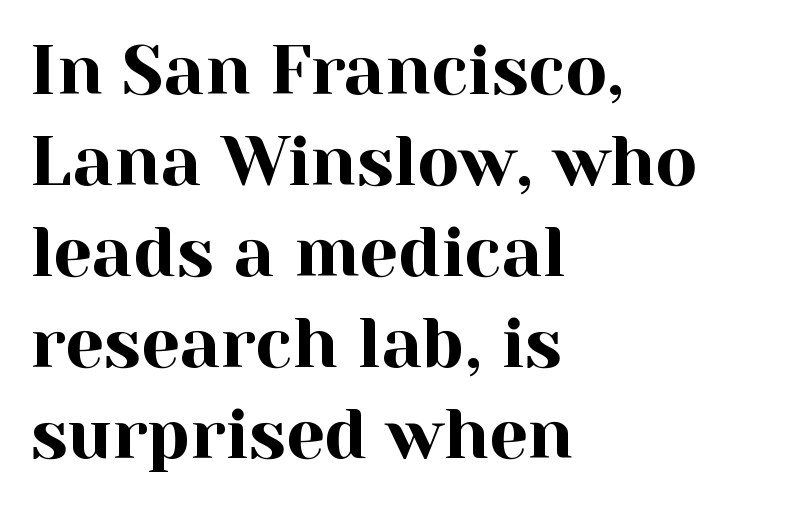
The lettering stays uniformly vertical, giving the passage a roman look. Look at the bottom of the vertical strokes: they flare into serifs here. Each letter keeps its own natural width here, so spacing adapts to shape. Rows of type keep a routine distance in the vertical direction. Each row of text sits above clean, open space. A student would call this left alignment; a typographer would say flush left, rag right.
